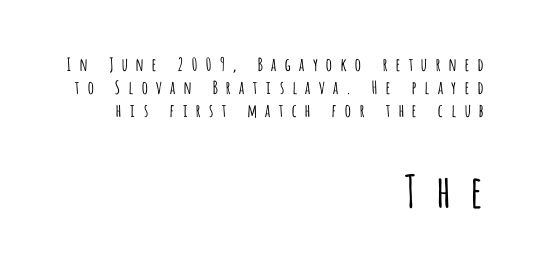
The image shows 45 px light, condensed sans-serif type, upright; set right-aligned, normal line spacing (1.27x), unusually wide letter spacing (+0.38 em), not underlined; the second (bottom) block is 2.5x larger; low stroke contrast and a large x-height.
